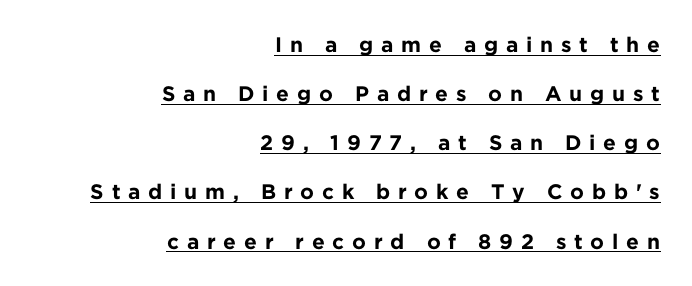
It's the straight-up-and-down kind of type. Reading down the block, your eye finds every line finishing at a fixed right position. Tracking here is generous; glyphs stand well apart from one another. Airy leading. A typographer would call this underscored text.
